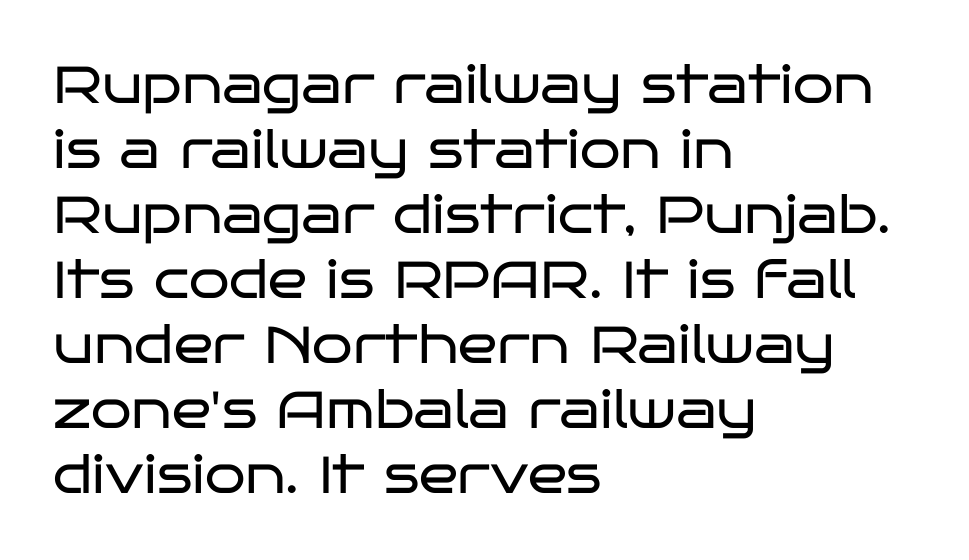
{"serif": "no", "italic": "no", "bold": "no", "weight": "regular", "width": "wide", "stroke_contrast": "low", "x_height": "large", "monospaced": "no", "underline": "no", "align": "left", "line_spacing": "normal", "line_spacing_ratio": 1.25, "letter_spacing": "normal", "letter_spacing_em": 0.0, "glyph_px": 52}
